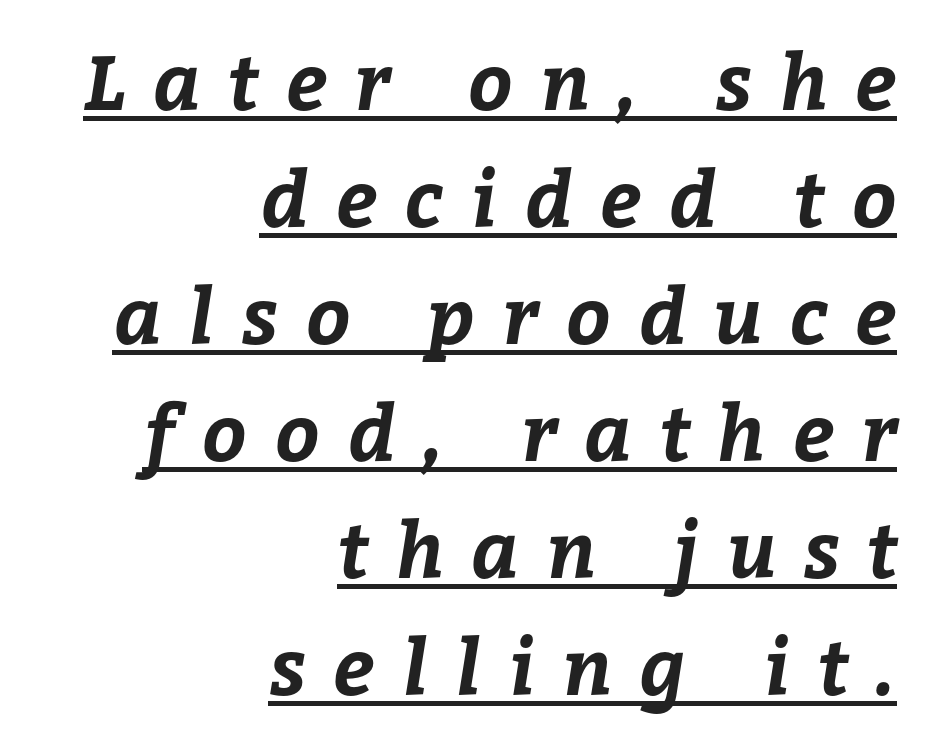
The image shows 77 px bold type; set right-aligned, normal line spacing (1.52x), unusually wide letter spacing (+0.36 em), underlined; low stroke contrast and a medium x-height.
